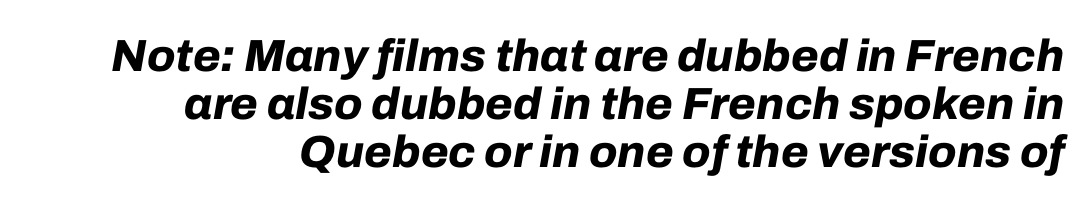
The image shows 45 px bold type, italic (leaning right); set right-aligned, tight line spacing (1.07x), normal letter spacing, not underlined; low stroke contrast and a medium x-height.
